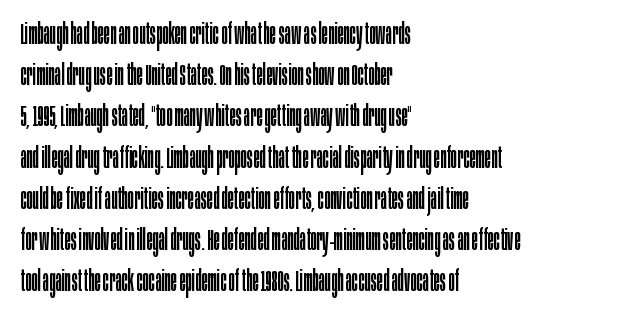
Q: Is the text bold? A: No.
Q: Is the text italic (slanted)? A: No, it is upright.
Q: Is the typeface a serif or a sans-serif typeface? A: Sans-serif.
Q: Is the text underlined? A: No.
Q: How is the paragraph aligned? A: Left-aligned.
Q: Is the spacing between letters normal or unusually wide? A: Normal.
Q: Is the spacing between lines tight, normal or loose? A: Normal.
Q: Width (condensed, normal, or wide)? A: Condensed.
Q: Stroke contrast? A: Low.
Q: x-height? A: Large.
Q: Monospaced? A: No.
